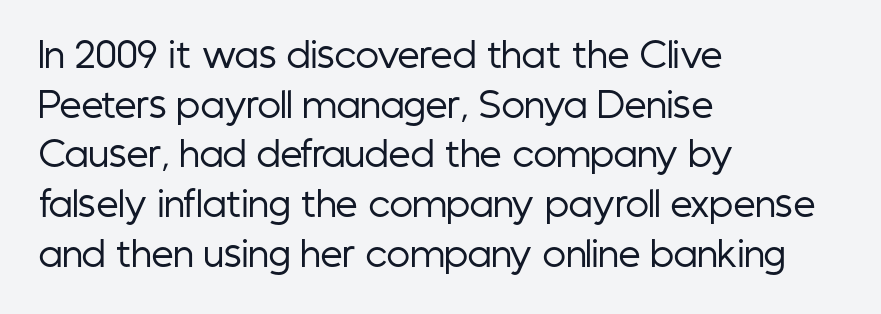
The image shows 35 px regular-weight, condensed sans-serif type, upright; set left-aligned, normal line spacing (1.42x), normal letter spacing, not underlined; low stroke contrast and a medium x-height.
